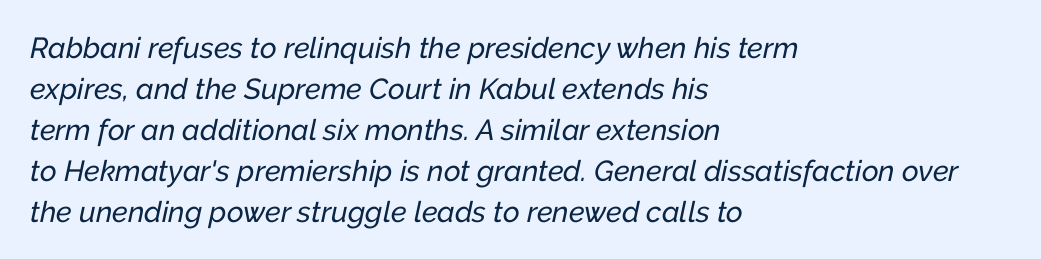
In CSS terms this would be text-align: left. Underline: absent. Is there much room between lines? A standard amount, neither cramped nor airy. You could not count columns in this text — the font is proportionally spaced. Here the glyphs are tracked normally, forming tight word shapes.
